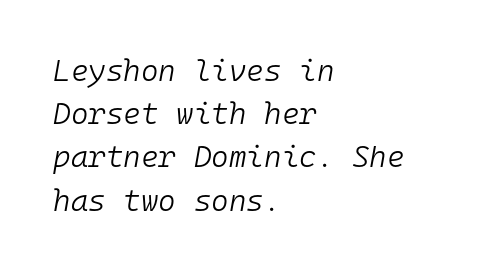
{"italic": "yes", "lean": "right", "slant_degrees": 10, "bold": "no", "weight": "light", "width": "normal", "stroke_contrast": "low", "x_height": "medium", "monospaced": "yes", "underline": "no", "align": "left", "line_spacing": "normal", "line_spacing_ratio": 1.44, "letter_spacing": "normal", "letter_spacing_em": 0.0, "glyph_px": 30}
